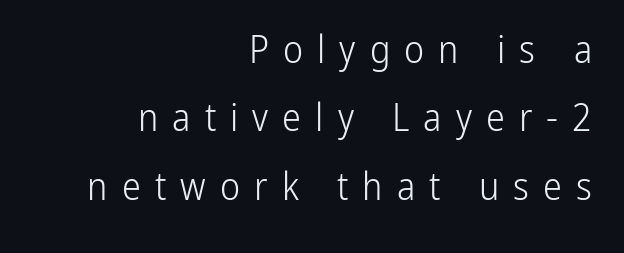
Tracking here is generous; glyphs stand well apart from one another. Rendered with straight, roman letterforms. Descenders hang freely into open space. The letters advance in unequal steps, a hallmark of proportional type. Horizontal alignment here is rightward, an uncommon choice for prose. Look at the bottom of the vertical strokes: they stop flat, with no serifs.
